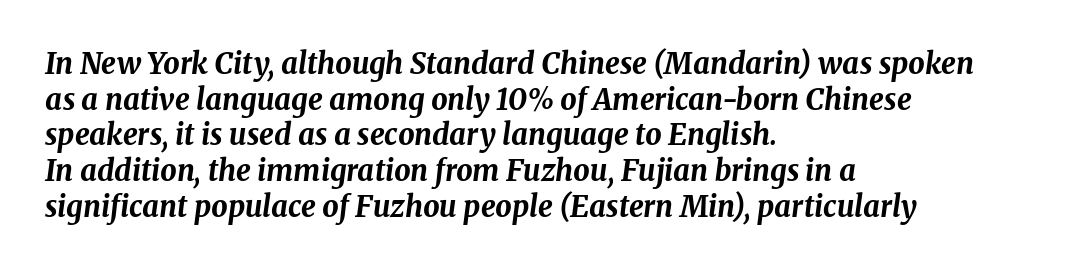
{"italic": "yes", "lean": "right", "slant_degrees": 8, "bold": "yes", "weight": "bold", "width": "normal", "stroke_contrast": "medium", "x_height": "medium", "monospaced": "no", "underline": "no", "align": "left", "line_spacing_ratio": 1.23, "letter_spacing": "normal", "letter_spacing_em": 0.0, "glyph_px": 29}
